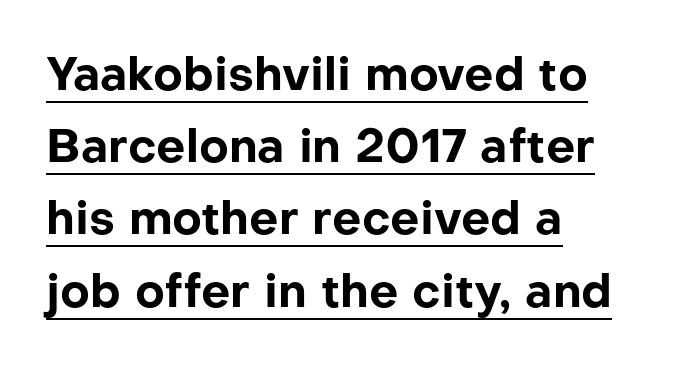
Q: Is the text bold? A: Yes.
Q: Is the text italic (slanted)? A: No, it is upright.
Q: Is the typeface a serif or a sans-serif typeface? A: Sans-serif.
Q: Is the text underlined? A: Yes.
Q: How is the paragraph aligned? A: Left-aligned.
Q: Is the spacing between letters normal or unusually wide? A: Normal.
Q: Is the spacing between lines tight, normal or loose? A: Normal.
Q: Width (condensed, normal, or wide)? A: Normal.
Q: Stroke contrast? A: Low.
Q: x-height? A: Medium.
Q: Monospaced? A: No.
